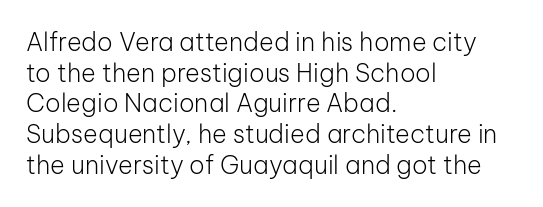
{"italic": "no", "bold": "no", "underline": "no", "align": "left", "line_spacing_ratio": 1.23, "letter_spacing": "normal", "letter_spacing_em": 0.0, "glyph_px": 25}
